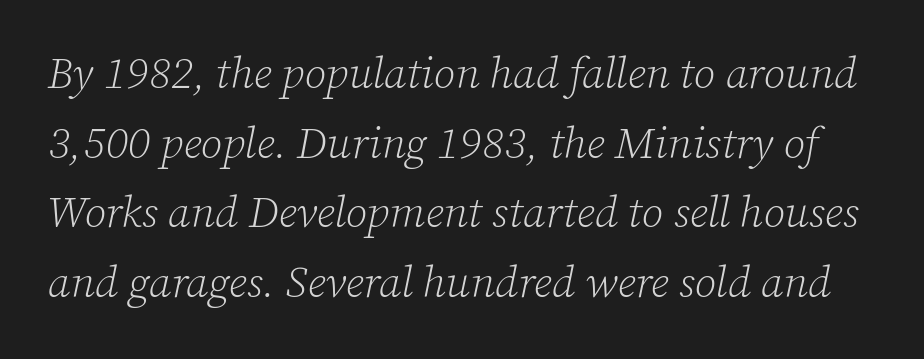
Q: Is the text bold? A: No.
Q: Is the text italic (slanted)? A: Yes, it leans right by about 12 degrees.
Q: Is the typeface a serif or a sans-serif typeface? A: Serif.
Q: Is the text underlined? A: No.
Q: Is the spacing between letters normal or unusually wide? A: Normal.
Q: Is the spacing between lines tight, normal or loose? A: Normal.
Q: Width (condensed, normal, or wide)? A: Normal.
Q: Stroke contrast? A: Low.
Q: x-height? A: Medium.
Q: Monospaced? A: No.
